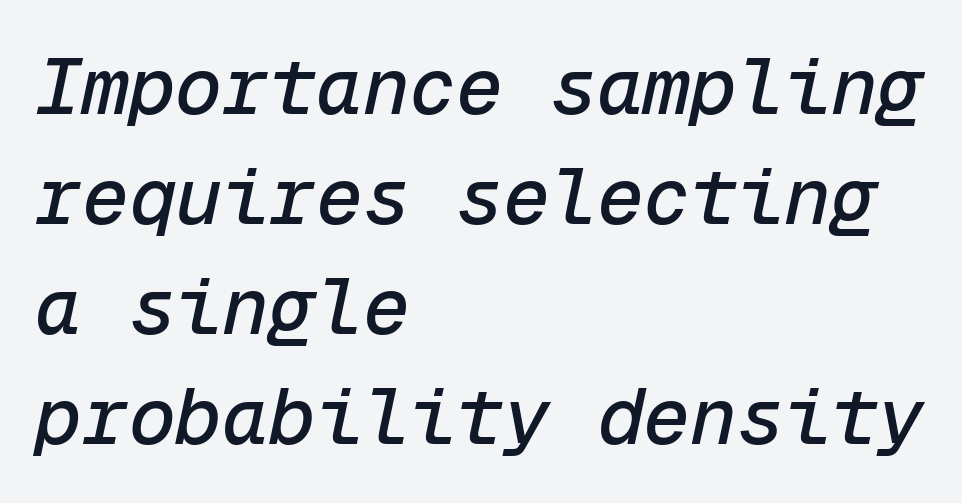
Q: Is the text italic (slanted)? A: Yes, it leans right by about 12 degrees.
Q: Is the text underlined? A: No.
Q: How is the paragraph aligned? A: Left-aligned.
Q: Is the spacing between letters normal or unusually wide? A: Normal.
Q: Is the spacing between lines tight, normal or loose? A: Normal.
Q: Width (condensed, normal, or wide)? A: Normal.
Q: Stroke contrast? A: Low.
Q: x-height? A: Medium.
Q: Monospaced? A: Yes.
